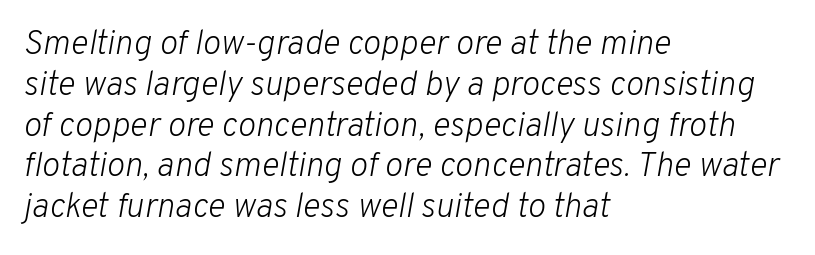
Q: Is the text bold? A: No.
Q: Is the text italic (slanted)? A: Yes, it leans right by about 10 degrees.
Q: Is the text underlined? A: No.
Q: How is the paragraph aligned? A: Left-aligned.
Q: Is the spacing between letters normal or unusually wide? A: Normal.
Q: Width (condensed, normal, or wide)? A: Normal.
Q: Stroke contrast? A: Low.
Q: x-height? A: Medium.
Q: Monospaced? A: No.
